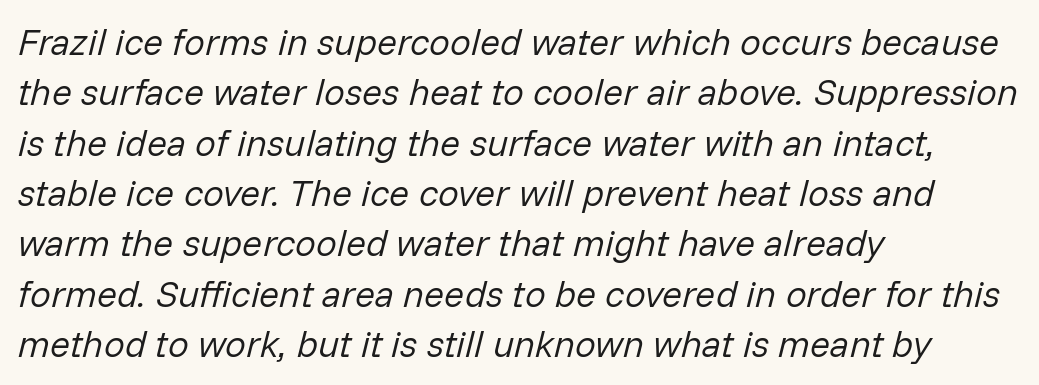
All the whitespace from short lines collects on the right. If you measured baseline to baseline, you'd find a middling distance. Observe the ordinary spacing: letters are neighbours, not strangers. A typesetter would mark this as italic. Character widths vary here, with narrow letters taking less room than wide ones. The passage shown is not bold in any degree.
